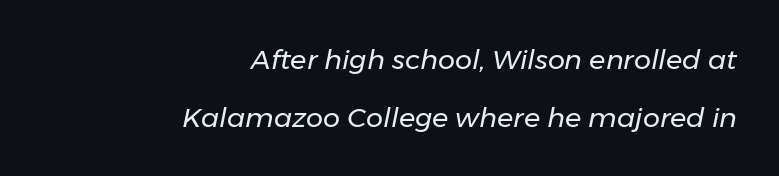
The image shows 27 px text type, italic (leaning right); set right-aligned, loose line spacing (2.14x), normal letter spacing, not underlined.
